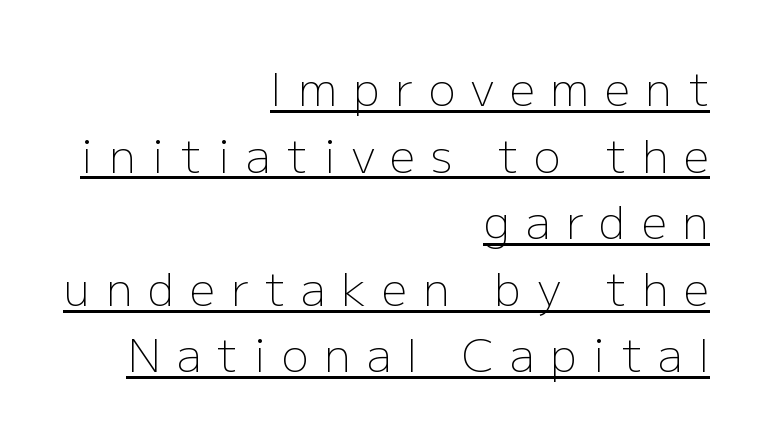
Q: Is the text bold? A: No.
Q: Is the text italic (slanted)? A: No, it is upright.
Q: Is the typeface a serif or a sans-serif typeface? A: Sans-serif.
Q: Is the text underlined? A: Yes.
Q: How is the paragraph aligned? A: Right-aligned.
Q: Is the spacing between letters normal or unusually wide? A: Unusually wide.
Q: Is the spacing between lines tight, normal or loose? A: Normal.
Q: Width (condensed, normal, or wide)? A: Normal.
Q: Stroke contrast? A: Low.
Q: x-height? A: Medium.
Q: Monospaced? A: No.
